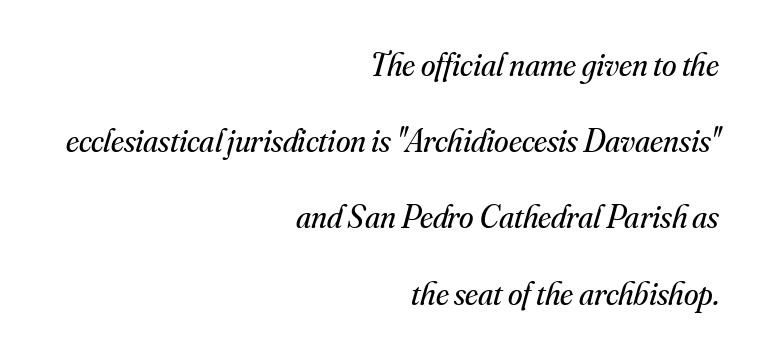
Honestly, there is no underline to notice here at all. The text was rendered using a seriffed face with decorative stroke endings. The whole block is typeset with a tilt. The letters sit at their default tracking, neither squeezed nor spread.
